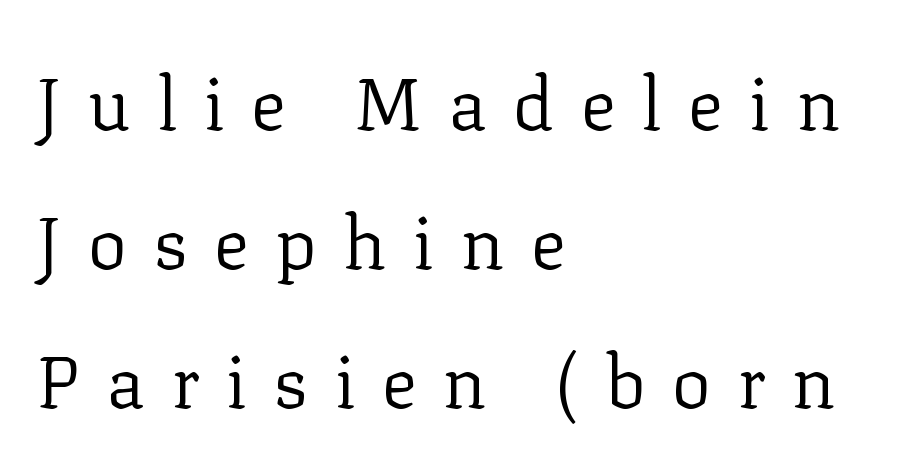
Caption: multi-line text, flush left, ragged right. Inter-character spacing is expanded well beyond the font's built-in metrics. Summary of weight: not heavy and not bold. Observe the serifs anchoring each vertical stroke in this sample. Bare-footed words on every line. A typesetter would call this proportional, since set widths differ per character.
